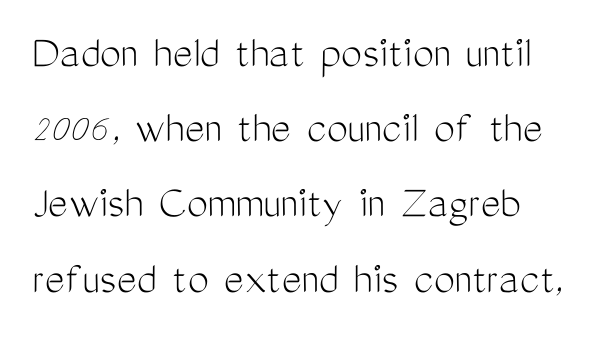
{"serif": "no", "italic": "no", "bold": "no", "weight": "light", "width": "condensed", "stroke_contrast": "medium", "x_height": "medium", "monospaced": "no", "underline": "no", "align": "left", "line_spacing": "normal", "line_spacing_ratio": 1.6, "letter_spacing": "normal", "letter_spacing_em": 0.0, "glyph_px": 47}
